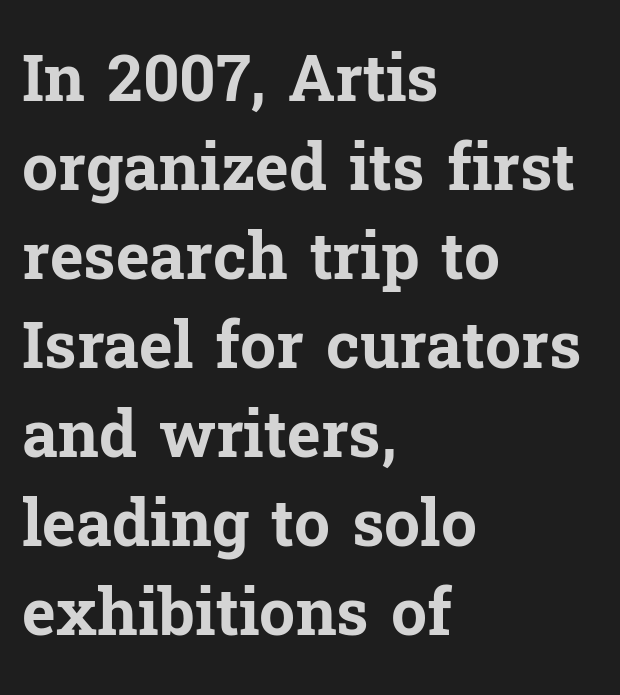
{"serif": "yes", "italic": "no", "bold": "yes", "weight": "bold", "width": "normal", "stroke_contrast": "low", "x_height": "medium", "monospaced": "no", "underline": "no", "align": "left", "line_spacing": "normal", "line_spacing_ratio": 1.39, "letter_spacing": "normal", "letter_spacing_em": 0.0, "glyph_px": 64}
